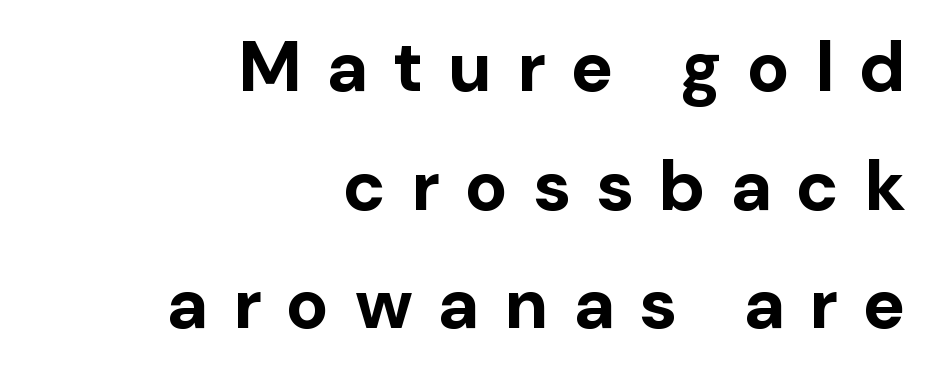
The image shows 71 px bold sans-serif type, upright; set right-aligned, normal line spacing (1.67x), unusually wide letter spacing (+0.35 em), not underlined; low stroke contrast and a medium x-height.
